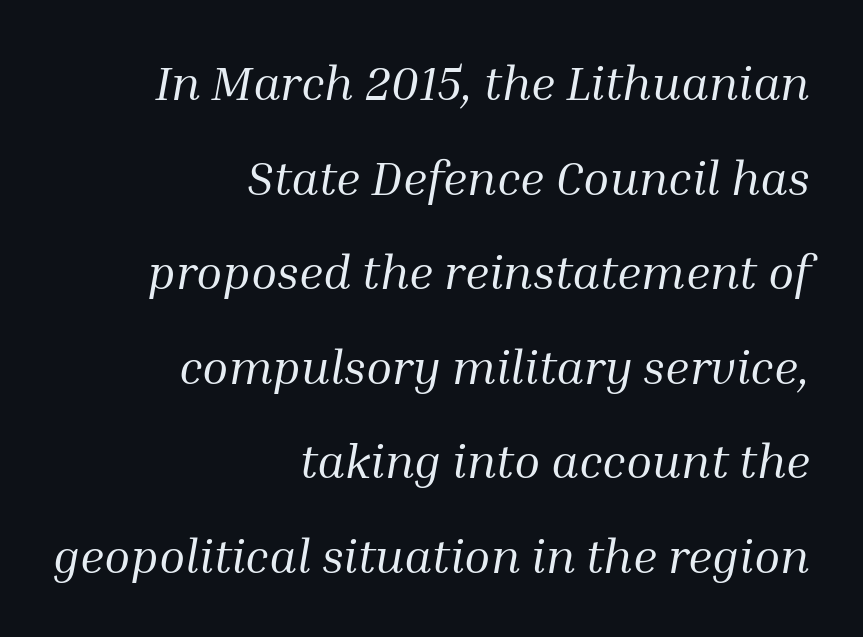
Q: Is the text bold? A: No.
Q: Is the text italic (slanted)? A: Yes, it leans right by about 10 degrees.
Q: Is the typeface a serif or a sans-serif typeface? A: Serif.
Q: Is the text underlined? A: No.
Q: How is the paragraph aligned? A: Right-aligned.
Q: Is the spacing between letters normal or unusually wide? A: Normal.
Q: Is the spacing between lines tight, normal or loose? A: Loose.
Q: Width (condensed, normal, or wide)? A: Normal.
Q: Stroke contrast? A: Medium.
Q: x-height? A: Medium.
Q: Monospaced? A: No.
